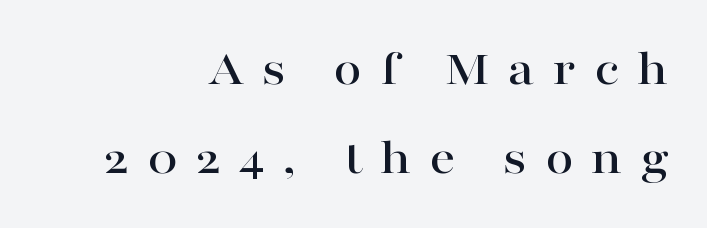
The image shows 51 px wide serif type, upright; set right-aligned, line spacing 1.74x, unusually wide letter spacing (+0.35 em), not underlined; high stroke contrast and a medium x-height.
